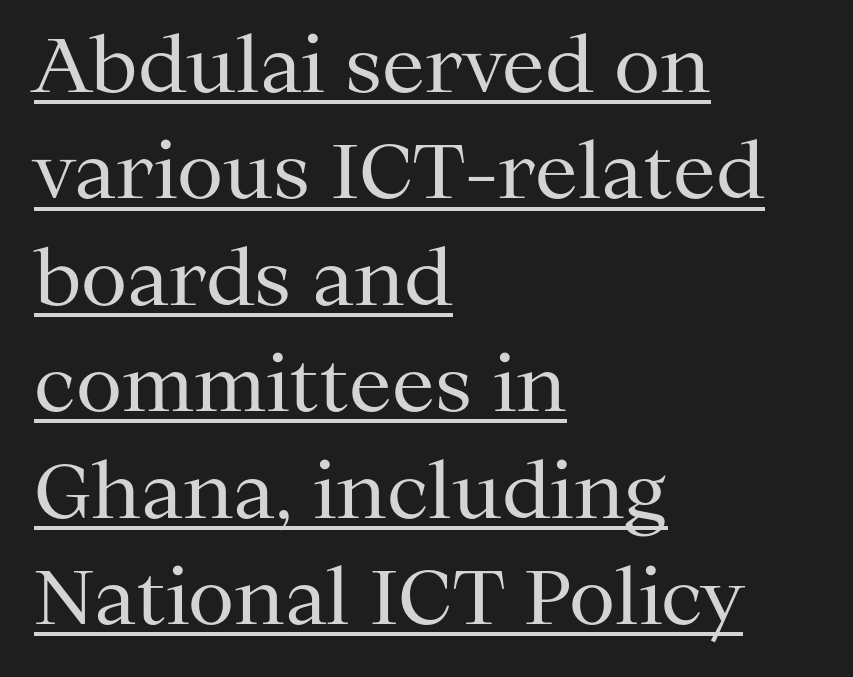
The image shows 76 px regular-weight serif type, upright; set left-aligned, normal line spacing (1.4x), normal letter spacing, underlined; medium stroke contrast and a medium x-height.
